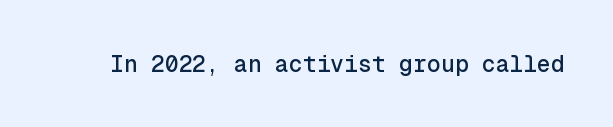
The image shows 23 px text type, upright; set normal letter spacing, not underlined.
